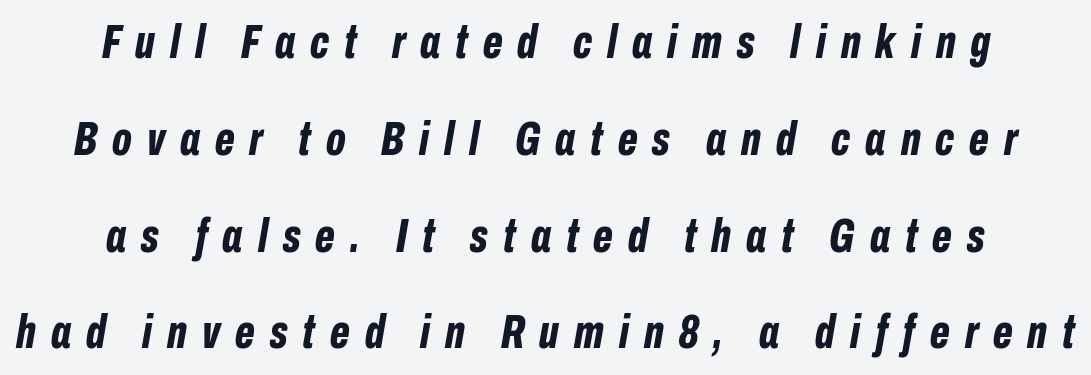
{"italic": "yes", "lean": "right", "slant_degrees": 10, "bold": "yes", "weight": "bold", "width": "condensed", "stroke_contrast": "low", "x_height": "medium", "monospaced": "no", "underline": "no", "align": "center", "line_spacing": "loose", "line_spacing_ratio": 2.06, "letter_spacing": "wide", "letter_spacing_em": 0.32, "glyph_px": 47}
